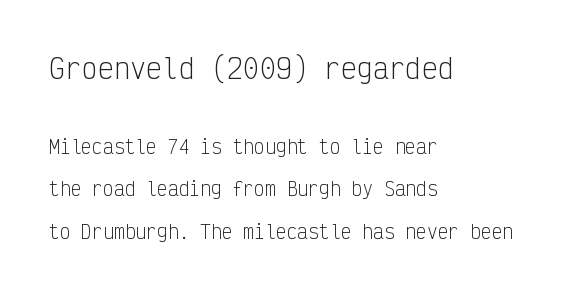
{"italic": "no", "bold": "no", "underline": "no", "align": "left", "line_spacing": "loose", "line_spacing_ratio": 2.35, "letter_spacing": "normal", "letter_spacing_em": 0.0, "larger_block": "first", "size_ratio": 1.5, "glyph_px": 27}
